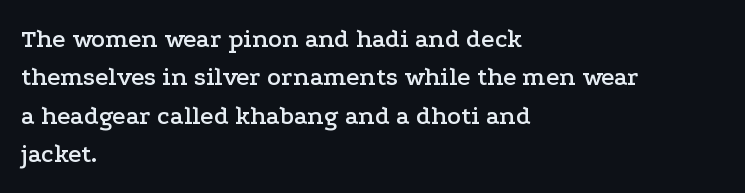
{"italic": "no", "underline": "no", "align": "left", "line_spacing": "normal", "line_spacing_ratio": 1.48, "letter_spacing": "normal", "letter_spacing_em": 0.0, "glyph_px": 26}
